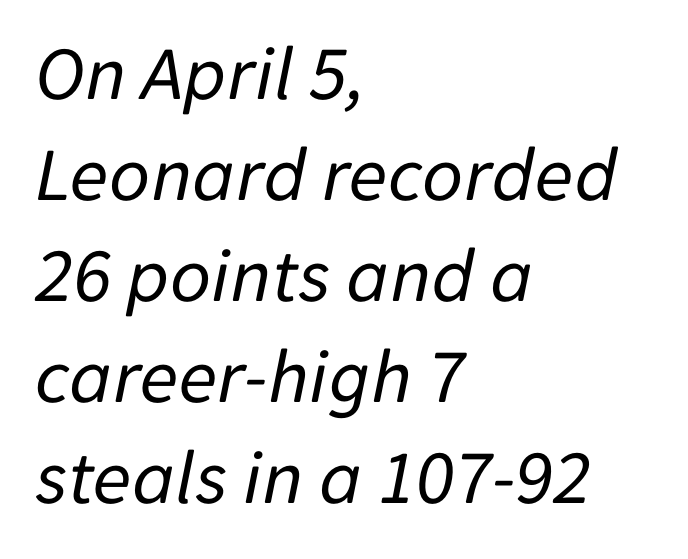
The image shows 79 px regular-weight type, italic (leaning right); set left-aligned, normal line spacing (1.28x), normal letter spacing, not underlined; low stroke contrast and a medium x-height.
